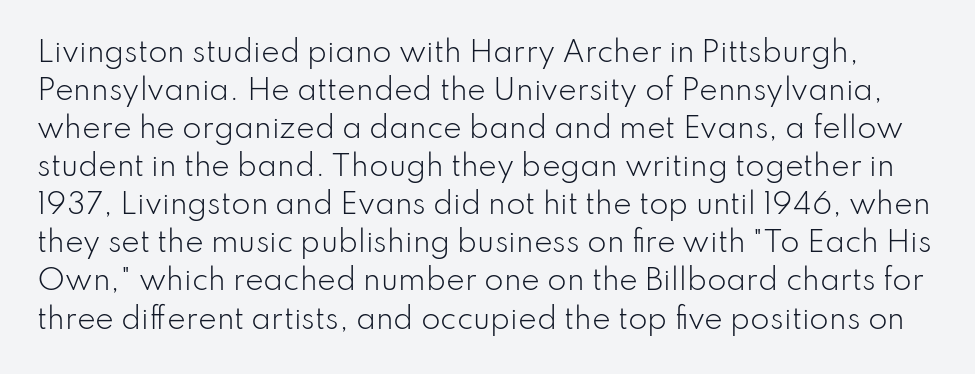
The image shows 28 px light sans-serif type, upright; set normal line spacing (1.36x), normal letter spacing, not underlined; low stroke contrast and a small x-height.
